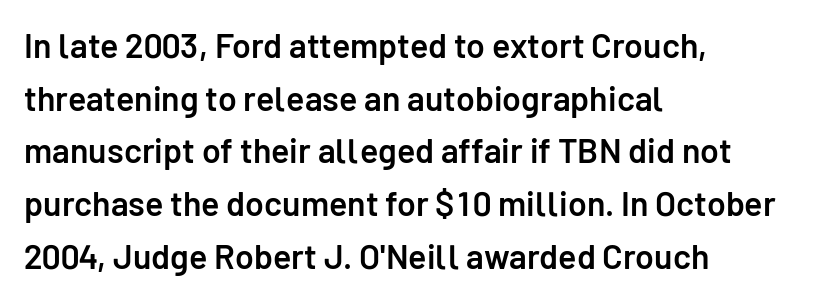
Q: Is the text bold? A: Semi-bold.
Q: Is the text italic (slanted)? A: No, it is upright.
Q: Is the typeface a serif or a sans-serif typeface? A: Sans-serif.
Q: Is the text underlined? A: No.
Q: How is the paragraph aligned? A: Left-aligned.
Q: Is the spacing between letters normal or unusually wide? A: Normal.
Q: Is the spacing between lines tight, normal or loose? A: Normal.
Q: Width (condensed, normal, or wide)? A: Normal.
Q: Stroke contrast? A: Low.
Q: x-height? A: Medium.
Q: Monospaced? A: No.
